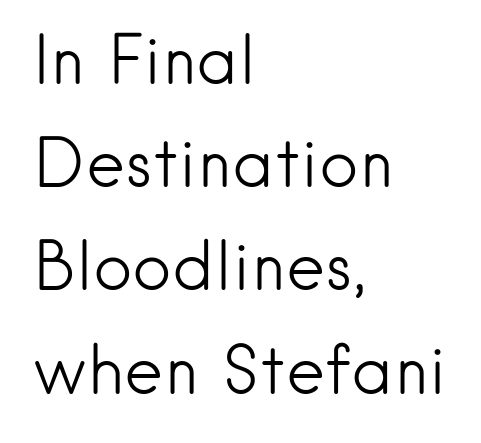
The image shows 67 px light sans-serif type, upright; set left-aligned, normal line spacing (1.54x), normal letter spacing, not underlined; low stroke contrast and a small x-height.
